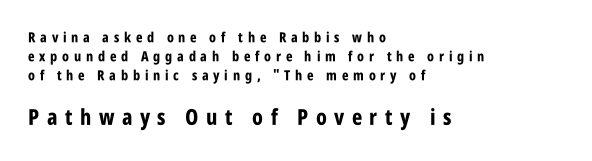
Q: Is the text bold? A: Yes.
Q: Is the text italic (slanted)? A: No, it is upright.
Q: Is the text underlined? A: No.
Q: How is the paragraph aligned? A: Left-aligned.
Q: Is the spacing between letters normal or unusually wide? A: Unusually wide.
Q: Is the spacing between lines tight, normal or loose? A: Normal.
Q: Which block of text is set in a larger size, the first (top) or the second (bottom)? A: The second (bottom) one.
